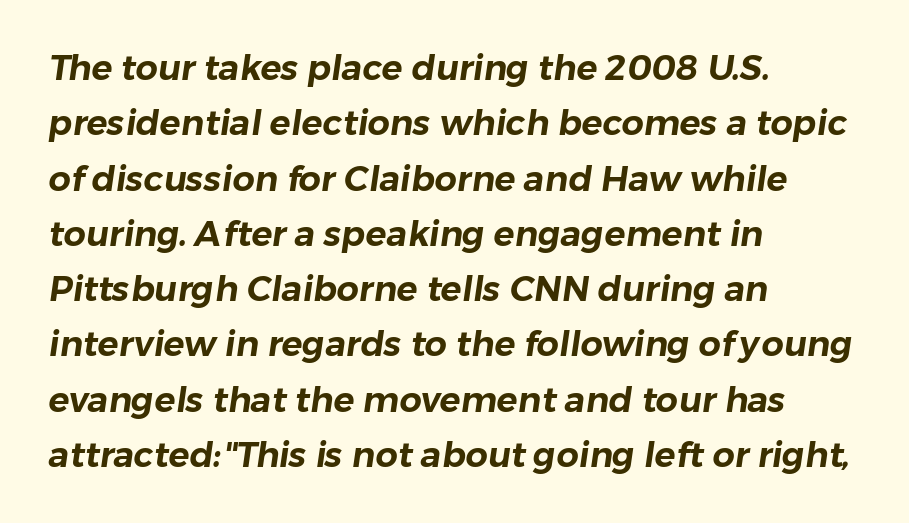
Q: Is the typeface a serif or a sans-serif typeface? A: Sans-serif.
Q: Is the text underlined? A: No.
Q: How is the paragraph aligned? A: Left-aligned.
Q: Is the spacing between letters normal or unusually wide? A: Normal.
Q: Is the spacing between lines tight, normal or loose? A: Normal.
Q: Width (condensed, normal, or wide)? A: Normal.
Q: Stroke contrast? A: Low.
Q: x-height? A: Medium.
Q: Monospaced? A: No.
